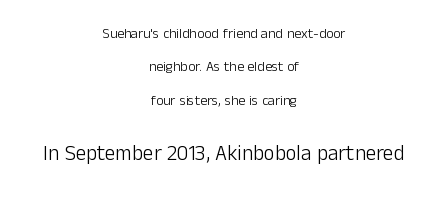
Q: Is the text bold? A: No.
Q: Is the text italic (slanted)? A: No, it is upright.
Q: Is the text underlined? A: No.
Q: How is the paragraph aligned? A: Centered.
Q: Is the spacing between letters normal or unusually wide? A: Normal.
Q: Is the spacing between lines tight, normal or loose? A: Loose.
Q: Which block of text is set in a larger size, the first (top) or the second (bottom)? A: The second (bottom) one.
